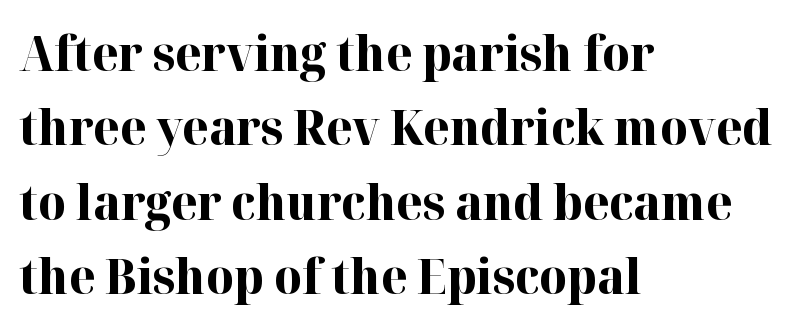
Q: Is the text bold? A: Yes.
Q: Is the text italic (slanted)? A: No, it is upright.
Q: Is the typeface a serif or a sans-serif typeface? A: Serif.
Q: Is the text underlined? A: No.
Q: How is the paragraph aligned? A: Left-aligned.
Q: Is the spacing between letters normal or unusually wide? A: Normal.
Q: Is the spacing between lines tight, normal or loose? A: Normal.
Q: Width (condensed, normal, or wide)? A: Normal.
Q: Stroke contrast? A: High.
Q: x-height? A: Medium.
Q: Monospaced? A: No.
